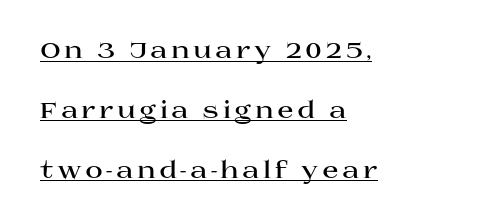
The image shows 24 px bold type, upright; set left-aligned, loose line spacing (2.49x), underlined.
